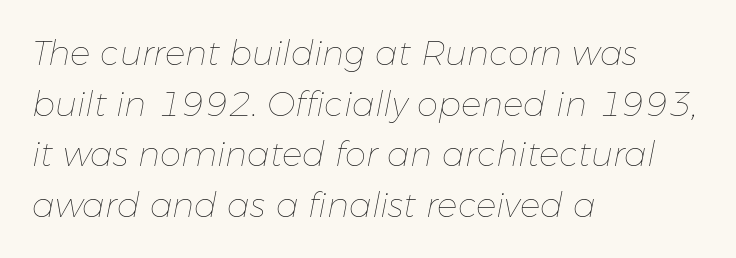
Q: Is the text bold? A: No.
Q: Is the text italic (slanted)? A: Yes, it leans right by about 11 degrees.
Q: Is the text underlined? A: No.
Q: How is the paragraph aligned? A: Left-aligned.
Q: Is the spacing between letters normal or unusually wide? A: Normal.
Q: Is the spacing between lines tight, normal or loose? A: Normal.
Q: Width (condensed, normal, or wide)? A: Normal.
Q: Stroke contrast? A: Low.
Q: x-height? A: Medium.
Q: Monospaced? A: No.
